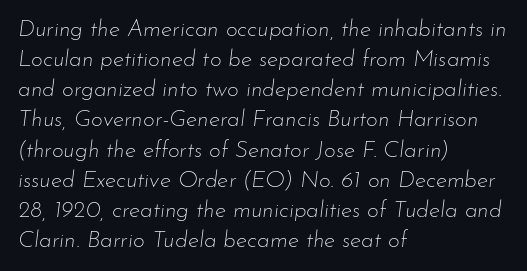
The image shows 23 px text type, italic (leaning right); set left-aligned, normal line spacing (1.31x), normal letter spacing, not underlined.
